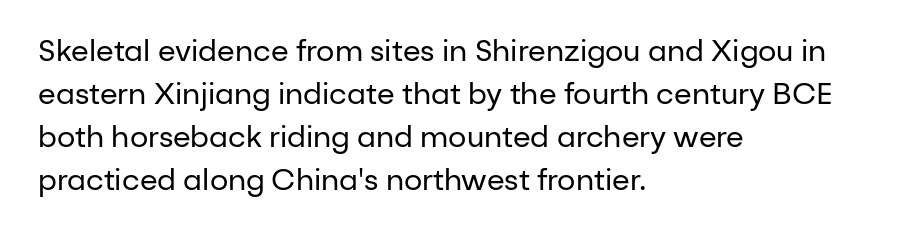
The image shows 29 px regular-weight sans-serif type, upright; set left-aligned, normal line spacing (1.48x), normal letter spacing, not underlined; low stroke contrast and a medium x-height.
